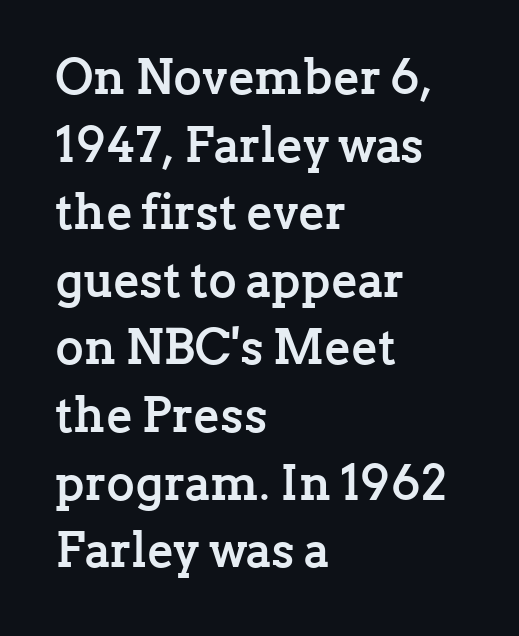
Decoration check: the copy has no underline. The font is running at its bold setting. Vertically, the passage feels balanced, rows spaced as you'd expect. Unlike italic type, these characters show no tilt at all.
